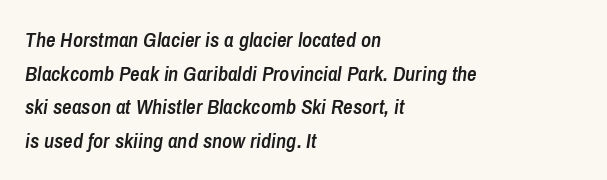
What stands out about the letter spacing? Nothing — it is the standard amount. Characters are canted at an angle relative to the baseline's perpendicular. Layout note: lines flush left. The font is running at a semibold setting, under full bold. The gap between lines stays unmarked.
